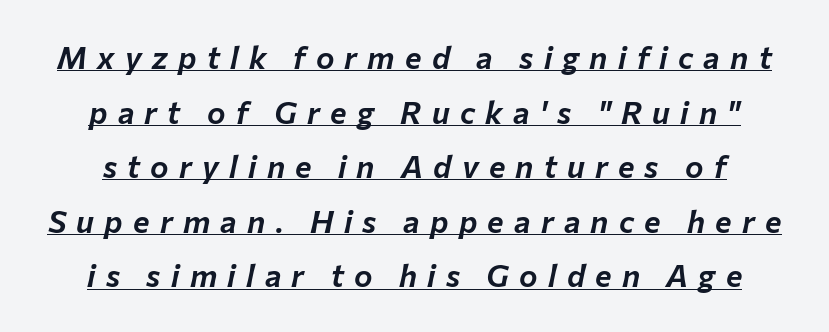
{"italic": "yes", "lean": "right", "slant_degrees": 12, "width": "normal", "stroke_contrast": "low", "x_height": "medium", "monospaced": "no", "underline": "yes", "line_spacing_ratio": 1.76, "letter_spacing": "wide", "letter_spacing_em": 0.33, "glyph_px": 31}
